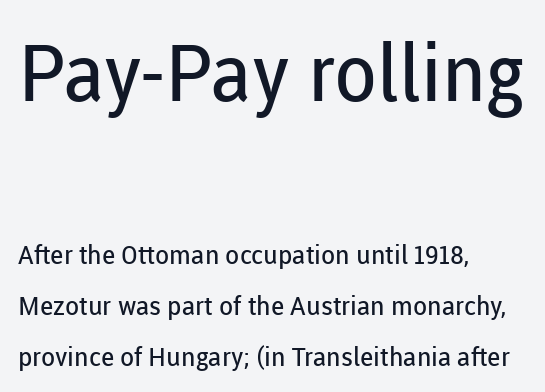
Q: Is the text bold? A: No.
Q: Is the text italic (slanted)? A: No, it is upright.
Q: Is the typeface a serif or a sans-serif typeface? A: Sans-serif.
Q: Is the text underlined? A: No.
Q: How is the paragraph aligned? A: Left-aligned.
Q: Is the spacing between letters normal or unusually wide? A: Normal.
Q: Is the spacing between lines tight, normal or loose? A: Loose.
Q: Which block of text is set in a larger size, the first (top) or the second (bottom)? A: The first (top) one.
Q: Width (condensed, normal, or wide)? A: Normal.
Q: Stroke contrast? A: Low.
Q: x-height? A: Medium.
Q: Monospaced? A: No.
